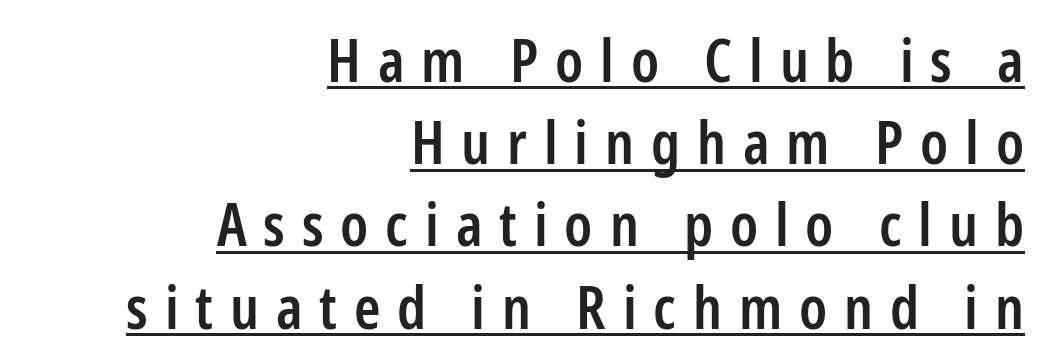
A typesetter would call this proportional, since set widths differ per character. Typeset ragged left — the right edge is the straight one. A sans-serif font was chosen for this passage. The space between consecutive lines is moderate. Rendered with straight, roman letterforms.
